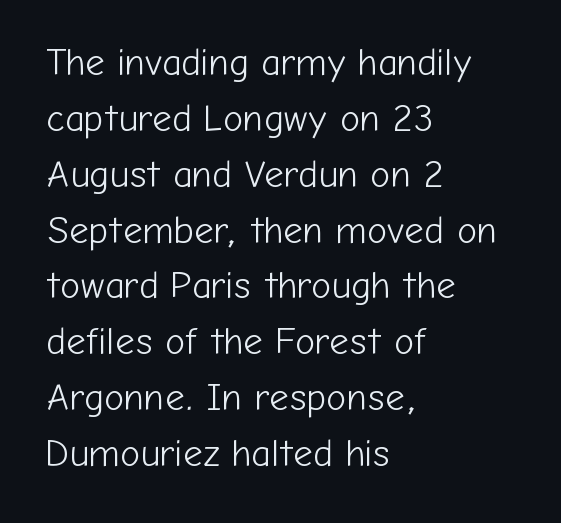
Q: Is the text bold? A: No.
Q: Is the text italic (slanted)? A: No, it is upright.
Q: Is the typeface a serif or a sans-serif typeface? A: Sans-serif.
Q: Is the text underlined? A: No.
Q: How is the paragraph aligned? A: Left-aligned.
Q: Is the spacing between letters normal or unusually wide? A: Normal.
Q: Is the spacing between lines tight, normal or loose? A: Normal.
Q: Width (condensed, normal, or wide)? A: Normal.
Q: Stroke contrast? A: Low.
Q: x-height? A: Medium.
Q: Monospaced? A: No.
